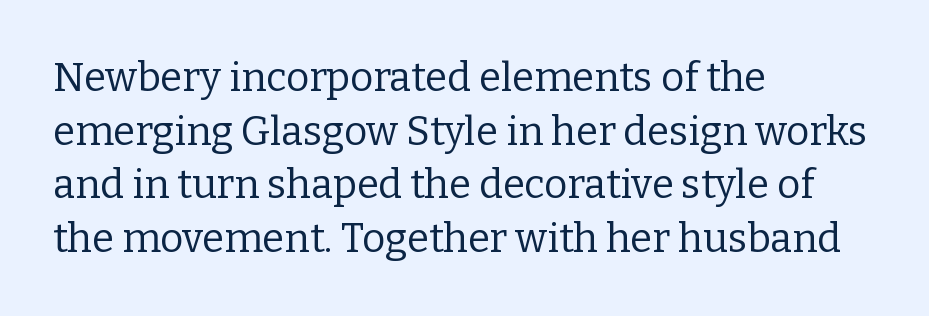
{"serif": "yes", "italic": "no", "bold": "no", "weight": "regular", "width": "normal", "stroke_contrast": "low", "x_height": "medium", "monospaced": "no", "underline": "no", "align": "left", "line_spacing": "normal", "line_spacing_ratio": 1.34, "letter_spacing": "normal", "letter_spacing_em": 0.0, "glyph_px": 40}
